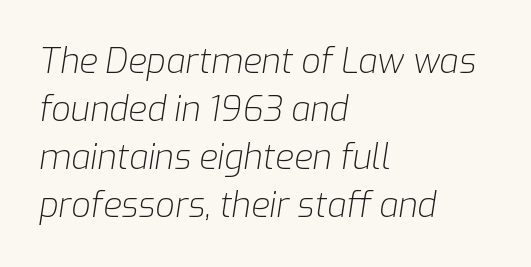
{"italic": "yes", "lean": "right", "slant_degrees": 9, "bold": "no", "weight": "light", "width": "normal", "stroke_contrast": "low", "x_height": "medium", "monospaced": "no", "underline": "no", "align": "left", "line_spacing": "normal", "line_spacing_ratio": 1.41, "letter_spacing": "normal", "letter_spacing_em": 0.0, "glyph_px": 34}
